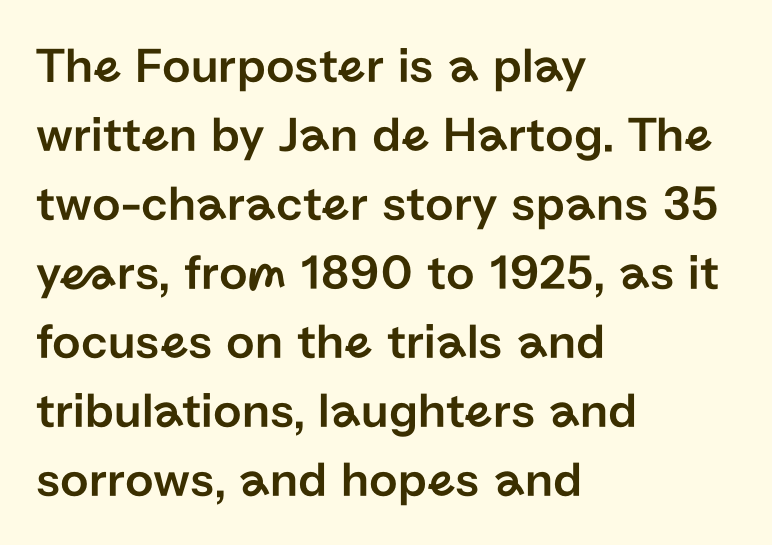
Q: Is the text italic (slanted)? A: No, it is upright.
Q: Is the typeface a serif or a sans-serif typeface? A: Sans-serif.
Q: Is the text underlined? A: No.
Q: How is the paragraph aligned? A: Left-aligned.
Q: Is the spacing between letters normal or unusually wide? A: Normal.
Q: Is the spacing between lines tight, normal or loose? A: Normal.
Q: Width (condensed, normal, or wide)? A: Normal.
Q: Stroke contrast? A: Low.
Q: x-height? A: Medium.
Q: Monospaced? A: No.
